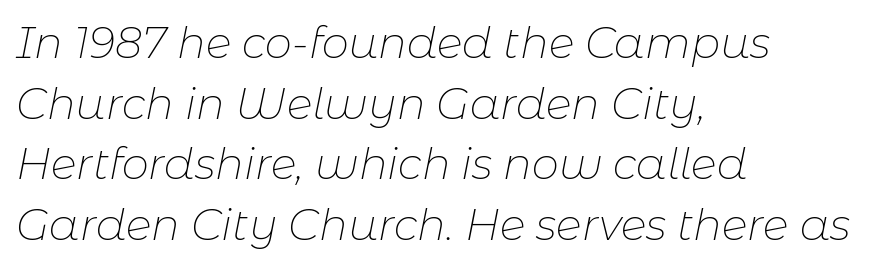
{"italic": "yes", "lean": "right", "slant_degrees": 11, "bold": "no", "weight": "thin", "width": "normal", "stroke_contrast": "low", "x_height": "medium", "monospaced": "no", "underline": "no", "align": "left", "line_spacing": "normal", "line_spacing_ratio": 1.41, "letter_spacing": "normal", "letter_spacing_em": 0.0, "glyph_px": 43}
